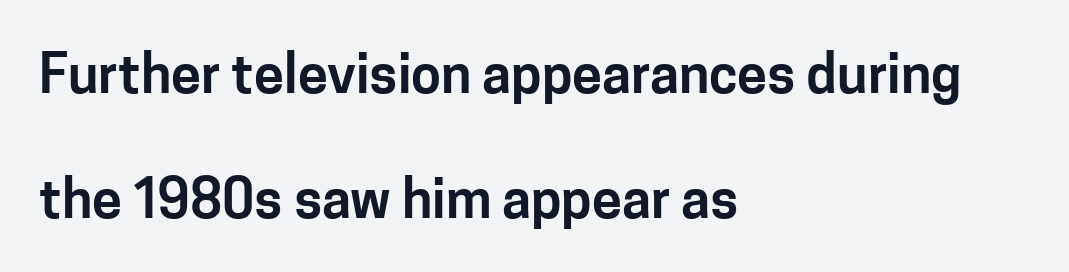
Short and long lines alike share a common starting point at left. Widely set lines give the paragraph a tall, airy silhouette. The area under the type is left untouched. If you drew a line through each stem, it would be perfectly vertical. A typesetter would call this proportional, since set widths differ per character. This rendering leaves character spacing at its baseline value.
